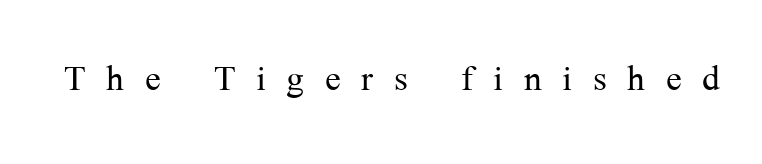
Q: Is the text bold? A: No.
Q: Is the text italic (slanted)? A: No, it is upright.
Q: Is the typeface a serif or a sans-serif typeface? A: Serif.
Q: Is the text underlined? A: No.
Q: Is the spacing between letters normal or unusually wide? A: Unusually wide.
Q: Width (condensed, normal, or wide)? A: Normal.
Q: Stroke contrast? A: Medium.
Q: x-height? A: Medium.
Q: Monospaced? A: No.
